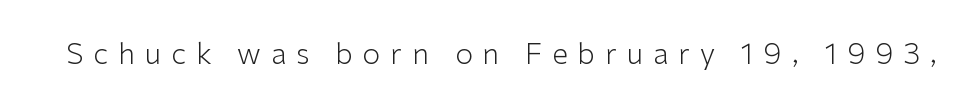
Q: Is the text bold? A: No.
Q: Is the text italic (slanted)? A: No, it is upright.
Q: Is the typeface a serif or a sans-serif typeface? A: Sans-serif.
Q: Is the text underlined? A: No.
Q: Is the spacing between letters normal or unusually wide? A: Unusually wide.
Q: Width (condensed, normal, or wide)? A: Normal.
Q: Stroke contrast? A: Low.
Q: x-height? A: Medium.
Q: Monospaced? A: No.
